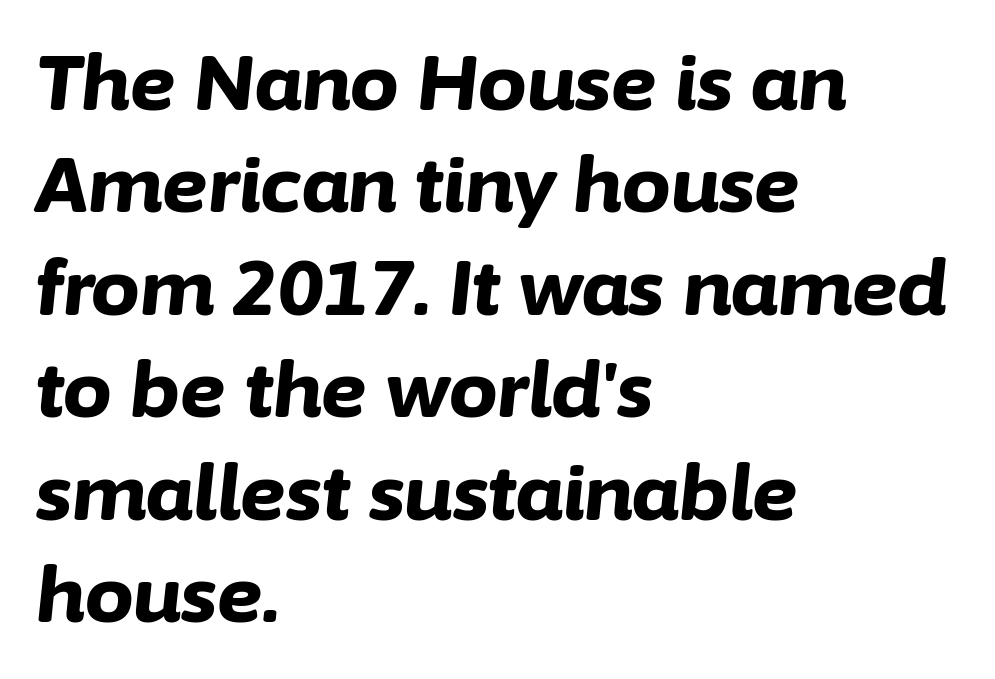
The image shows 77 px bold type, italic (leaning right); set left-aligned, normal line spacing (1.33x), normal letter spacing, not underlined; low stroke contrast and a medium x-height.
